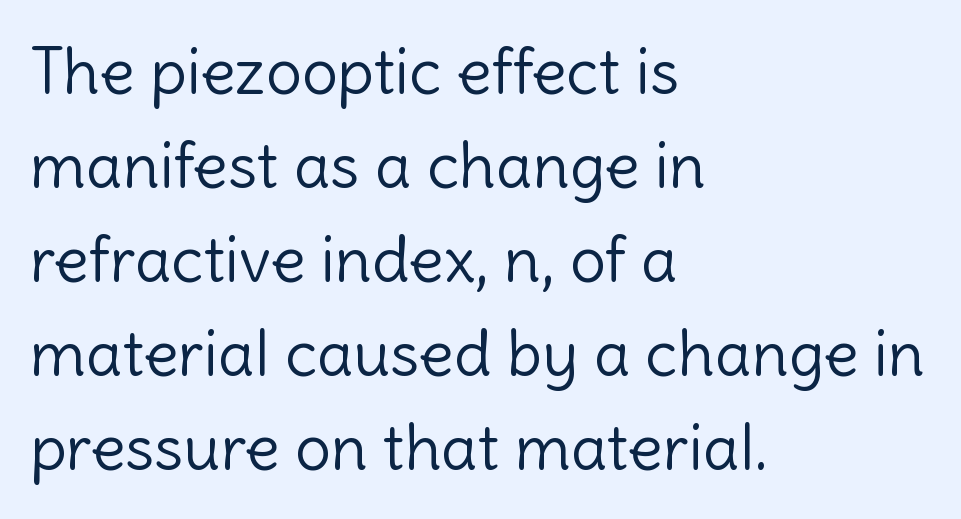
{"serif": "no", "italic": "no", "bold": "no", "weight": "light", "width": "normal", "x_height": "medium", "monospaced": "no", "underline": "no", "align": "left", "line_spacing": "normal", "line_spacing_ratio": 1.47, "letter_spacing": "normal", "letter_spacing_em": 0.0, "glyph_px": 64}
